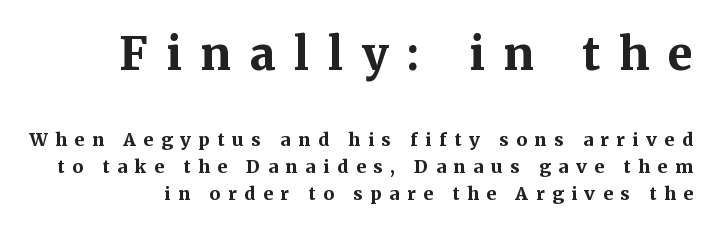
Q: Is the text bold? A: Yes.
Q: Is the text italic (slanted)? A: No, it is upright.
Q: Is the typeface a serif or a sans-serif typeface? A: Serif.
Q: Is the text underlined? A: No.
Q: Is the spacing between letters normal or unusually wide? A: Unusually wide.
Q: Is the spacing between lines tight, normal or loose? A: Normal.
Q: Which block of text is set in a larger size, the first (top) or the second (bottom)? A: The first (top) one.
Q: Width (condensed, normal, or wide)? A: Normal.
Q: Stroke contrast? A: Medium.
Q: x-height? A: Medium.
Q: Monospaced? A: No.
